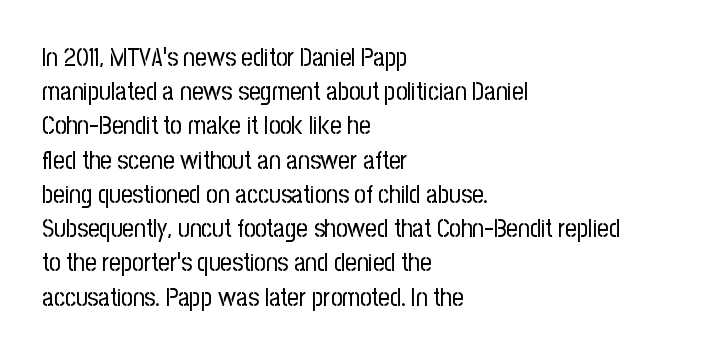
Q: Is the text bold? A: No.
Q: Is the text italic (slanted)? A: No, it is upright.
Q: Is the text underlined? A: No.
Q: How is the paragraph aligned? A: Left-aligned.
Q: Is the spacing between letters normal or unusually wide? A: Normal.
Q: Is the spacing between lines tight, normal or loose? A: Normal.
